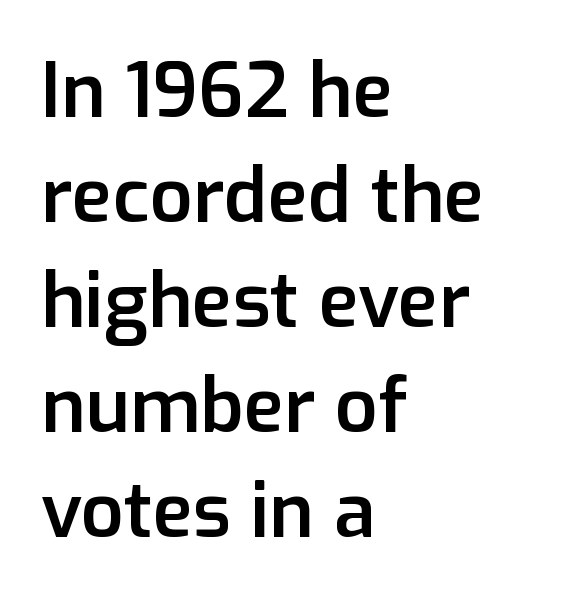
The image shows 75 px semibold sans-serif type, upright; set left-aligned, normal line spacing (1.4x), normal letter spacing, not underlined; low stroke contrast and a medium x-height.
